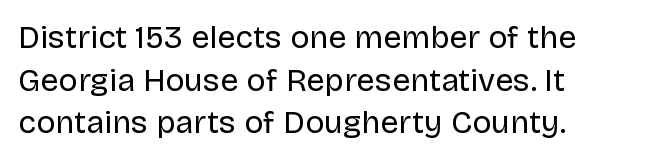
The image shows 32 px regular-weight sans-serif type, upright; set left-aligned, normal line spacing (1.33x), normal letter spacing, not underlined; low stroke contrast and a large x-height.
